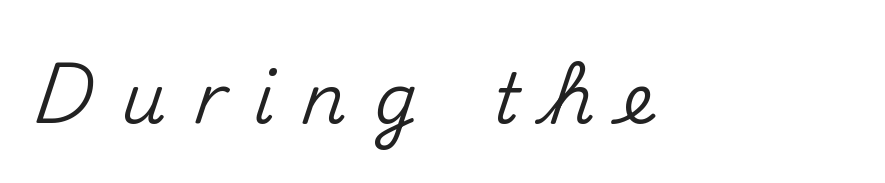
What kind of face is this? One without serifs — a sans. Underlining? Definitely not there. Short note: letters widely spaced. Note the varied advance widths — an 'i' is clearly narrower than an 'm'.
